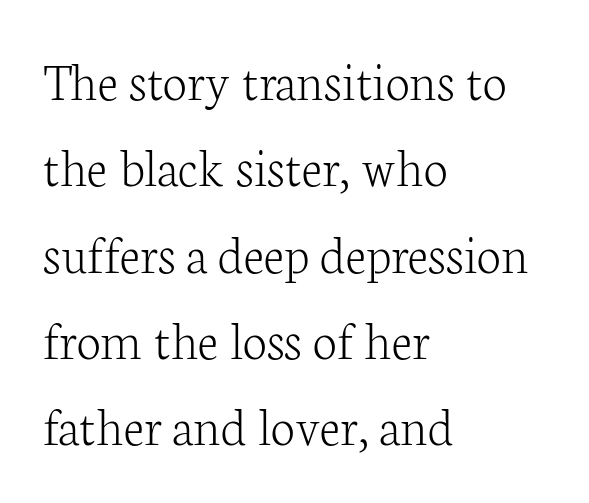
The image shows 55 px light serif type, upright; set left-aligned, normal line spacing (1.57x), normal letter spacing, not underlined; low stroke contrast and a medium x-height.
